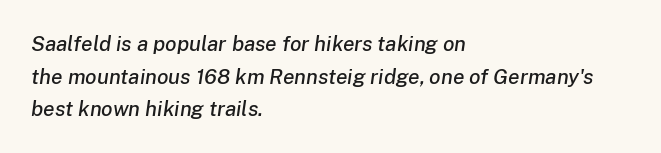
{"italic": "yes", "lean": "right", "slant_degrees": 8, "underline": "no", "align": "left", "line_spacing": "normal", "line_spacing_ratio": 1.55, "letter_spacing": "normal", "letter_spacing_em": 0.0, "glyph_px": 21}
